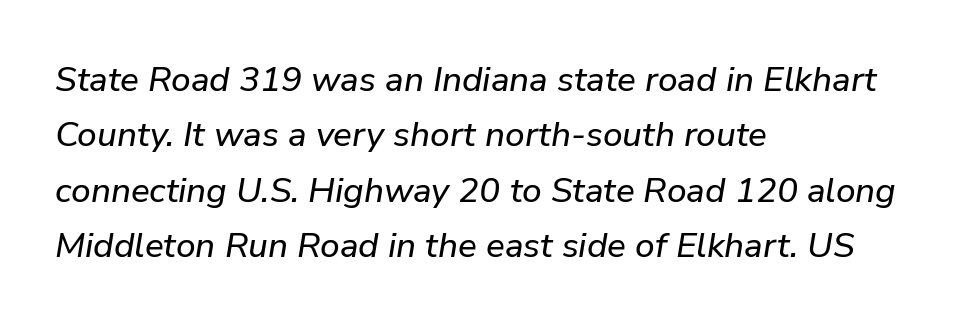
The image shows 35 px text type, italic (leaning right); set left-aligned, normal line spacing (1.58x), normal letter spacing, not underlined; low stroke contrast and a medium x-height.
